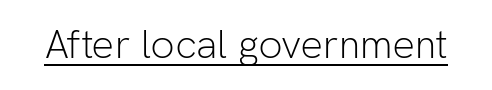
Caption: standard tracking, unaltered. Ordinary non-slanted type is in use. Spacing verdict: proportional, widths tailored to each character. On a weight scale, this lands at 450 or below. This sample carries an underscore along the baseline area. Nothing sits at the stroke ends, so this counts as sans-serif.
